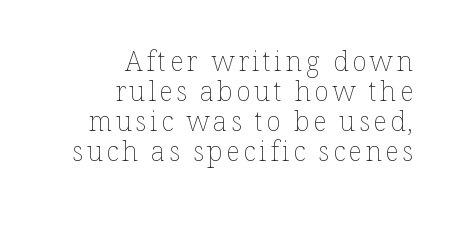
The image shows 27 px text type, upright; set right-aligned, tight line spacing (1.11x), not underlined.
